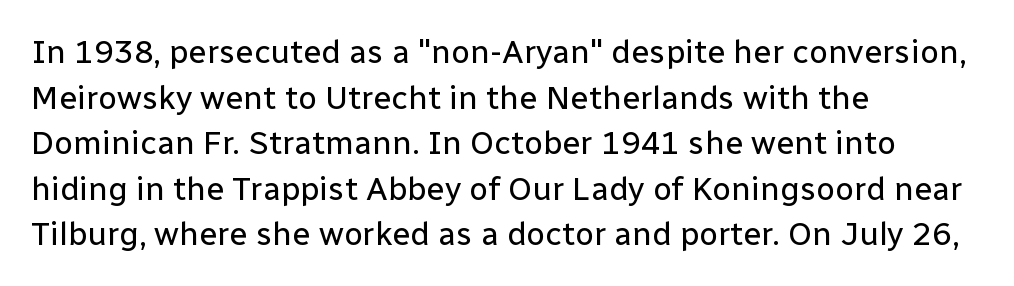
Observe the absence of serifs on each vertical stroke in this sample. These lines are rendered in a variable-pitch font. Rows of type keep a routine distance in the vertical direction. Stems here are at most as thick as an everyday book face. Every character sits straight up, as roman type does.
